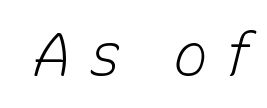
{"italic": "yes", "lean": "right", "slant_degrees": 15, "bold": "no", "weight": "light", "width": "normal", "stroke_contrast": "low", "x_height": "medium", "monospaced": "no", "underline": "no", "letter_spacing": "wide", "letter_spacing_em": 0.29, "glyph_px": 59}
